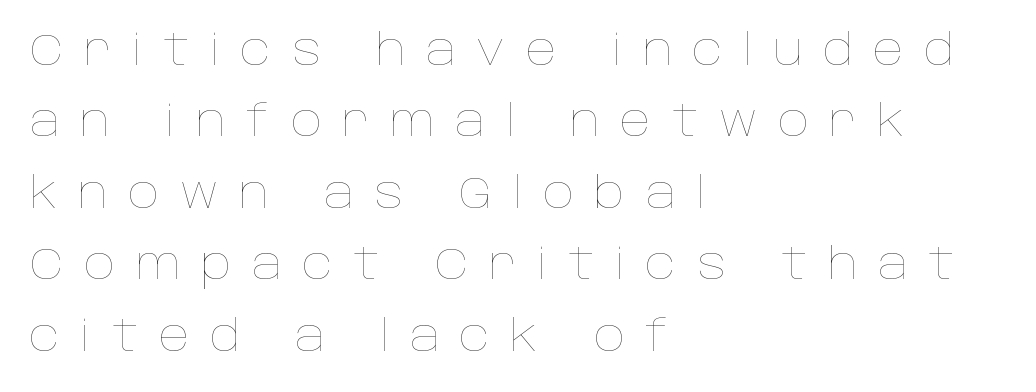
Does the leading feel generous? No, just average. The face used here is proportionally spaced, like ordinary book or web type. The typography opts for an upright posture over an oblique one. The text block is weighted toward the left margin, trailing off unevenly rightward. Stem width sits at or under what a default text font uses.
